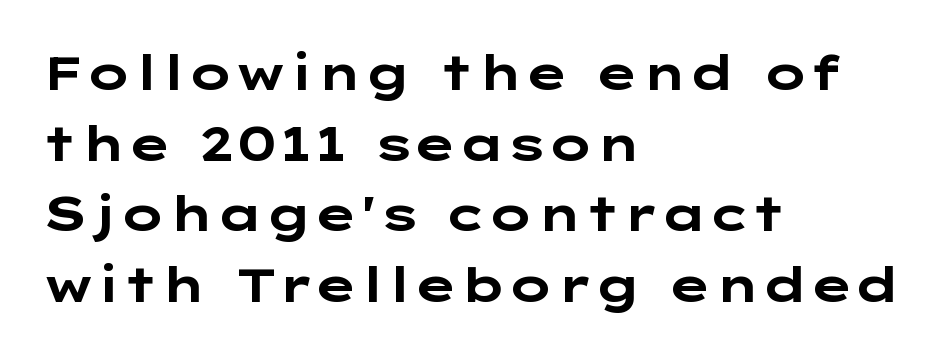
Q: Is the text bold? A: Yes.
Q: Is the text italic (slanted)? A: No, it is upright.
Q: Is the typeface a serif or a sans-serif typeface? A: Sans-serif.
Q: Is the text underlined? A: No.
Q: How is the paragraph aligned? A: Left-aligned.
Q: Is the spacing between letters normal or unusually wide? A: Normal.
Q: Is the spacing between lines tight, normal or loose? A: Normal.
Q: Width (condensed, normal, or wide)? A: Wide.
Q: Stroke contrast? A: Low.
Q: x-height? A: Medium.
